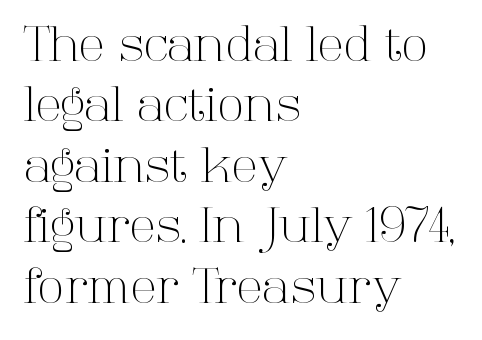
{"serif": "yes", "italic": "no", "bold": "no", "weight": "light", "width": "normal", "stroke_contrast": "high", "x_height": "medium", "monospaced": "no", "underline": "no", "align": "left", "line_spacing": "normal", "line_spacing_ratio": 1.26, "letter_spacing": "normal", "letter_spacing_em": 0.0, "glyph_px": 48}
